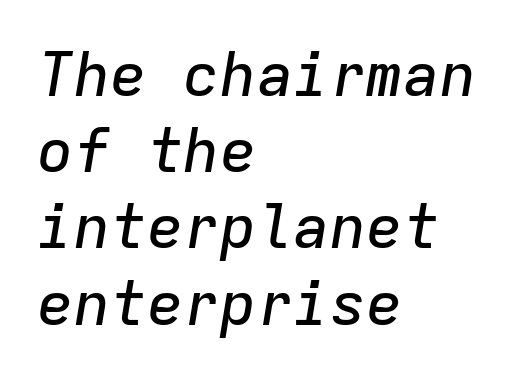
{"italic": "yes", "lean": "right", "slant_degrees": 9, "width": "normal", "stroke_contrast": "low", "x_height": "medium", "monospaced": "yes", "underline": "no", "align": "left", "line_spacing": "normal", "line_spacing_ratio": 1.25, "letter_spacing": "normal", "letter_spacing_em": 0.0, "glyph_px": 61}
